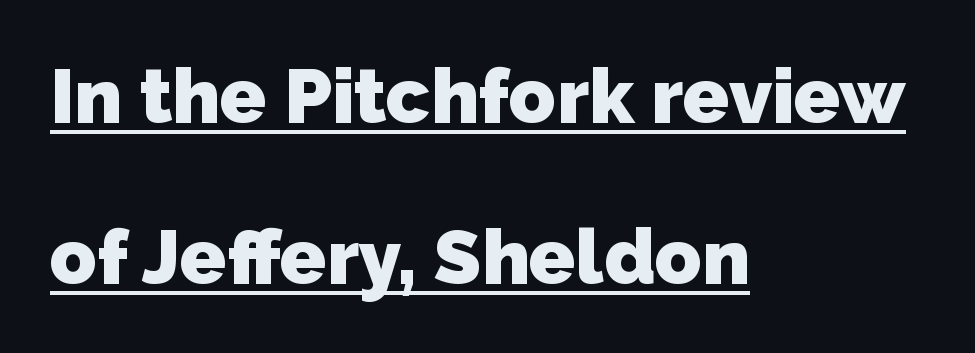
The designer dialed line spacing up above the default. Layout note: lines flush left. Think of a printed novel: that variable character pitch is what you see here. Letter spacing: default.
